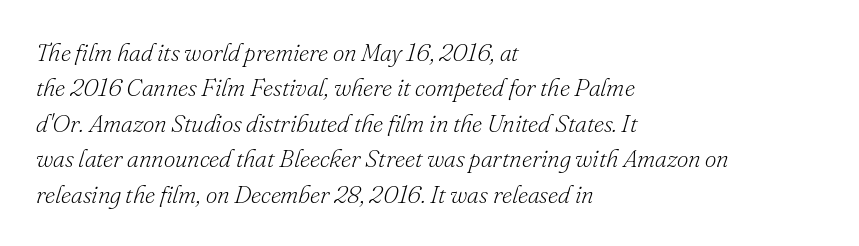
No extra ink here — the face is not bold. The face used here is rendered with its standard letterfit. Teacher's note: observe the even left margin — that is flush-left alignment. The face used here has a pronounced slope to its letters. Check the space under the baseline: it is left empty.
